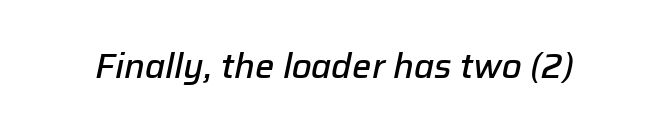
These lines are rendered in a variable-pitch font. The rendering applies a slant to the glyphs. These lines carry some extra weight — a demibold, not a full bold. The strip under each line holds only bare page.
